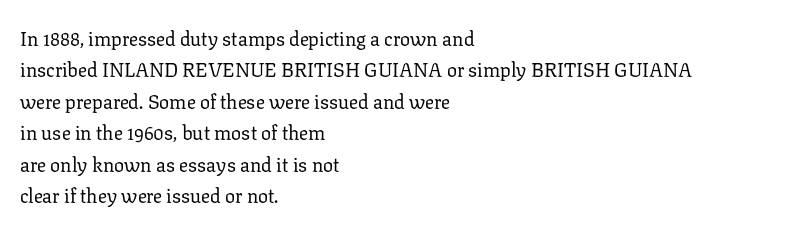
The image shows 20 px text type, upright; set left-aligned, normal line spacing (1.57x), normal letter spacing, not underlined.
